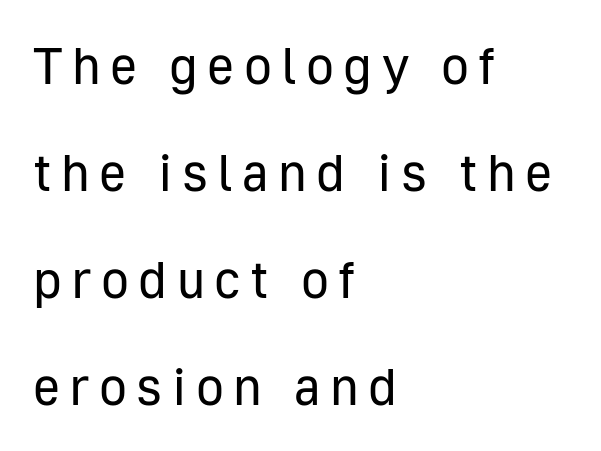
Q: Is the text bold? A: No.
Q: Is the text italic (slanted)? A: No, it is upright.
Q: Is the typeface a serif or a sans-serif typeface? A: Sans-serif.
Q: Is the text underlined? A: No.
Q: How is the paragraph aligned? A: Left-aligned.
Q: Is the spacing between lines tight, normal or loose? A: Loose.
Q: Width (condensed, normal, or wide)? A: Normal.
Q: Stroke contrast? A: Low.
Q: x-height? A: Medium.
Q: Monospaced? A: No.
